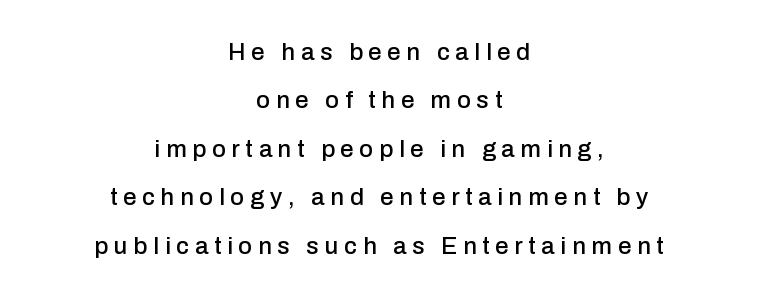
{"italic": "no", "underline": "no", "align": "center", "line_spacing": "loose", "line_spacing_ratio": 2.02, "letter_spacing": "wide", "letter_spacing_em": 0.24, "glyph_px": 24}
